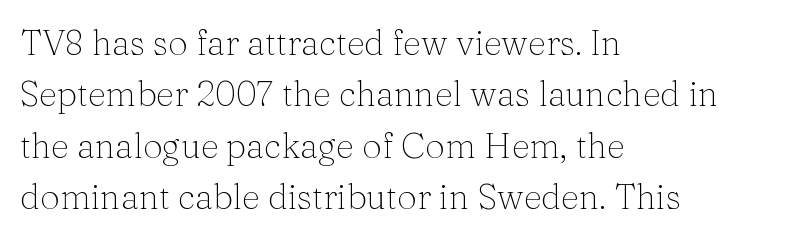
The passage shown is typeset with a serif family. If you drew a ruler down the left edge, every line would touch it. You can tell it's not italic because the verticals are truly vertical. Varying glyph widths throughout — classic text-font behaviour. Vertical stems look standard width or narrower in stroke. In terms of letterspacing, this is plain default setting.
